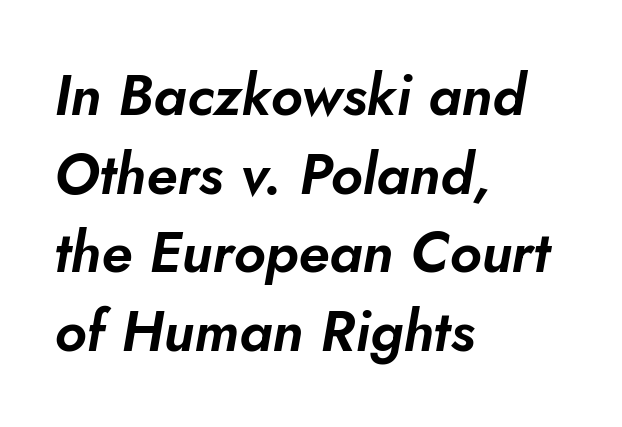
You could not count columns in this text — the font is proportionally spaced. The lines are quadded left. Would a proofreader flag this as italicized? Yes. The type is set solid horizontally, with unmodified tracking.
